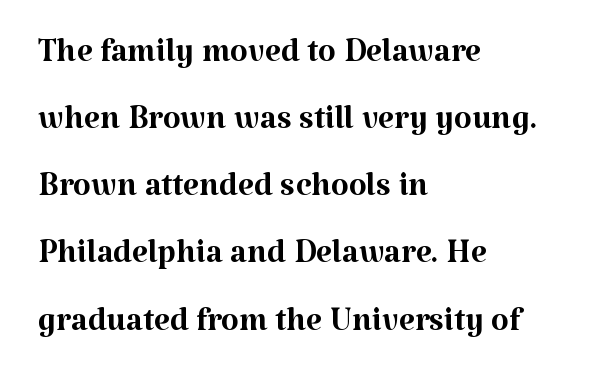
The image shows 46 px regular-weight serif type, upright; set left-aligned, normal line spacing (1.46x), normal letter spacing, not underlined; medium stroke contrast and a medium x-height.
